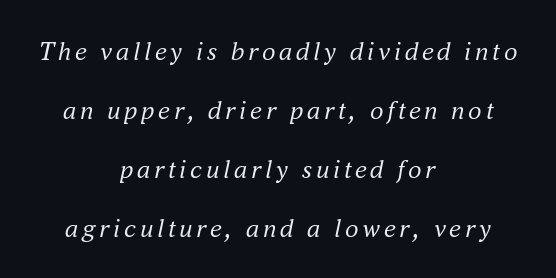
Caption: multi-line text, centered on the measure. This sample uses an oblique cut, with every glyph tilted off the vertical. The passage shown is not underscored anywhere. Stems here are at most as thick as an everyday book face. How would I describe the line gaps? Wide and relaxed.
